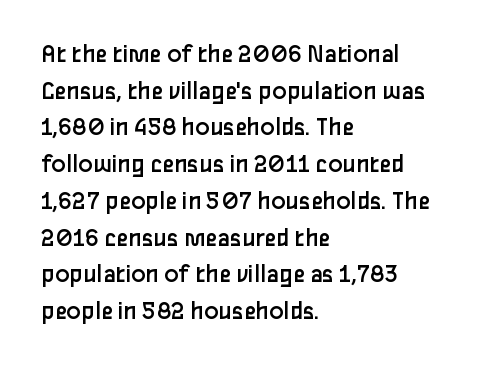
The image shows 27 px text type, upright; set left-aligned, normal line spacing (1.36x), normal letter spacing, not underlined.
